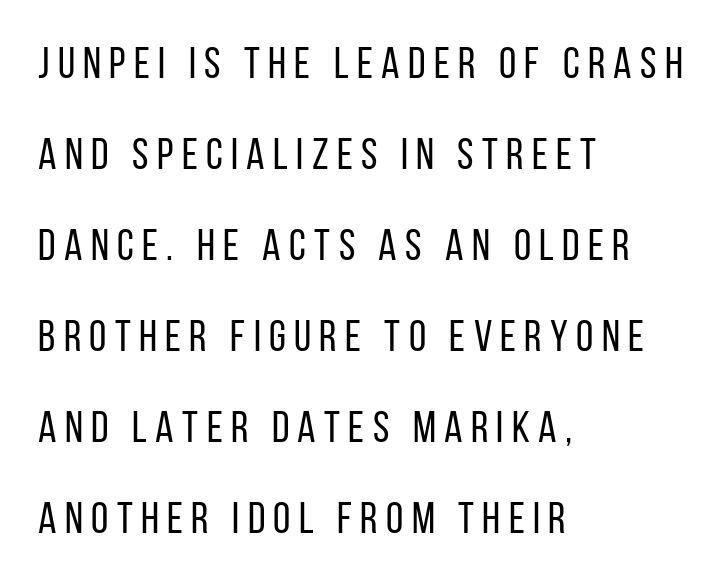
Q: Is the text bold? A: No.
Q: Is the text italic (slanted)? A: No, it is upright.
Q: Is the typeface a serif or a sans-serif typeface? A: Sans-serif.
Q: Is the text underlined? A: No.
Q: How is the paragraph aligned? A: Left-aligned.
Q: Is the spacing between lines tight, normal or loose? A: Loose.
Q: Width (condensed, normal, or wide)? A: Condensed.
Q: Stroke contrast? A: Low.
Q: x-height? A: Large.
Q: Monospaced? A: No.
